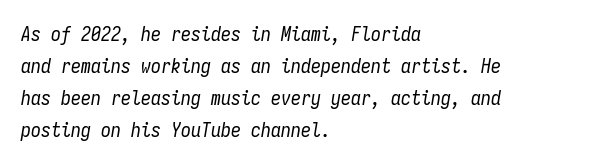
{"italic": "yes", "lean": "right", "slant_degrees": 9, "bold": "no", "underline": "no", "align": "left", "line_spacing": "normal", "line_spacing_ratio": 1.6, "letter_spacing": "normal", "letter_spacing_em": 0.0, "glyph_px": 20}
